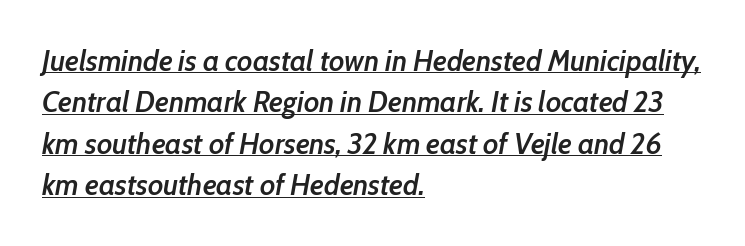
Observe the lean: these are italic letterforms. Do the characters align in a grid? No, the font is proportional. Students, note that the glyphs here touch the page at normal intervals. The words here are underlined. As a designer I'd log this as weight 600, semibold.
